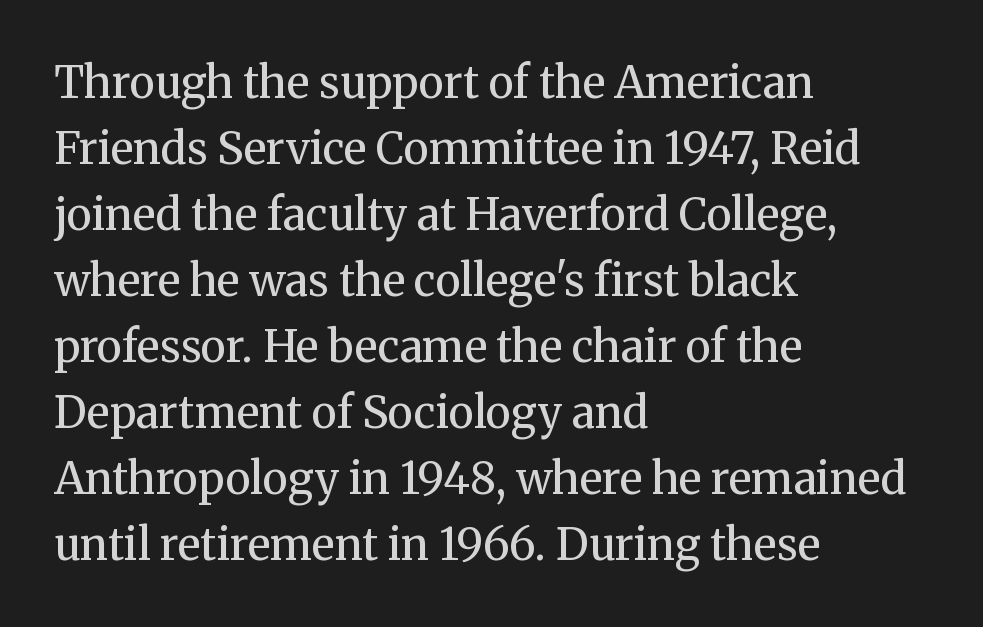
Looks like regular typesetting: each glyph gets only the width it needs. Posture: vertical. There is no visible air inserted between adjacent glyphs. These glyphs show unthickened strokes, regular width or finer.
